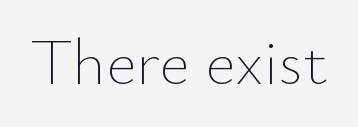
Q: Is the text bold? A: No.
Q: Is the text italic (slanted)? A: No, it is upright.
Q: Is the text underlined? A: No.
Q: Is the spacing between letters normal or unusually wide? A: Normal.
Q: Width (condensed, normal, or wide)? A: Normal.
Q: Stroke contrast? A: Low.
Q: x-height? A: Small.
Q: Monospaced? A: No.
